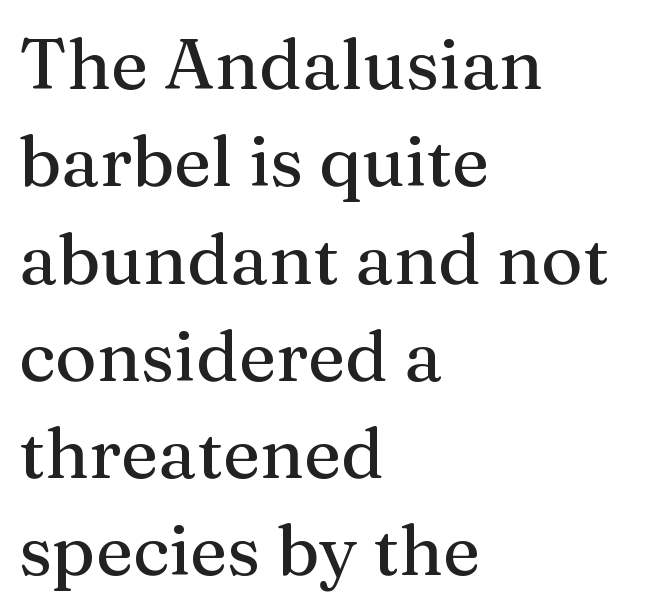
The image shows 71 px serif type, upright; set left-aligned, normal line spacing (1.37x), normal letter spacing, not underlined; medium stroke contrast and a medium x-height.
